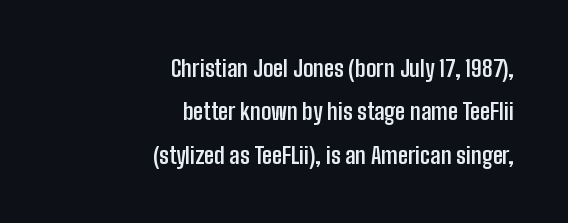
Nobody touched the tracking dial on this one. Anything drawn beneath the words? Only blank space. Ordinary non-slanted type is in use. The compositor pushed each line to the right boundary.
